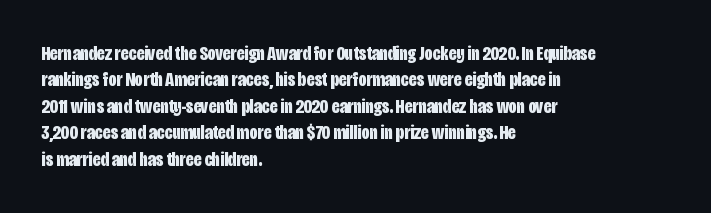
Q: Is the text bold? A: Yes.
Q: Is the text italic (slanted)? A: No, it is upright.
Q: Is the text underlined? A: No.
Q: How is the paragraph aligned? A: Left-aligned.
Q: Is the spacing between letters normal or unusually wide? A: Normal.
Q: Is the spacing between lines tight, normal or loose? A: Normal.
